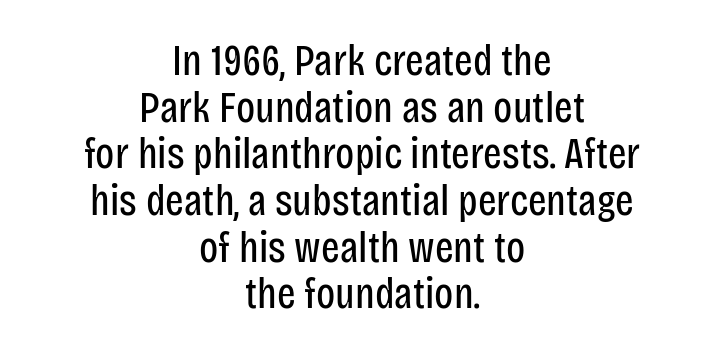
Characters follow at the spacing the type designer built in. If you folded the block vertically in half, each line would mirror itself in length. Check under the words: just untouched page. The letters look calm and open, with moderate or lighter stems. Ascenders rise straight up at ninety degrees.
